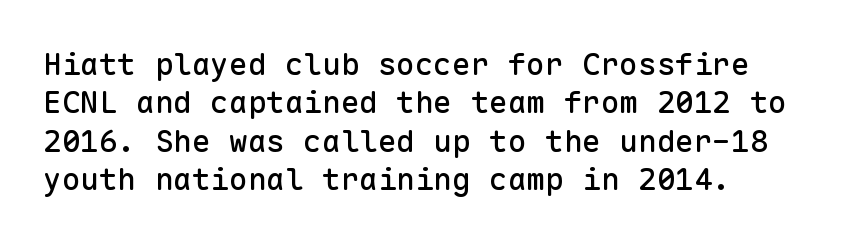
Q: Is the text italic (slanted)? A: No, it is upright.
Q: Is the typeface a serif or a sans-serif typeface? A: Sans-serif.
Q: Is the text underlined? A: No.
Q: Is the spacing between letters normal or unusually wide? A: Normal.
Q: Width (condensed, normal, or wide)? A: Normal.
Q: Stroke contrast? A: Low.
Q: x-height? A: Medium.
Q: Monospaced? A: Yes.
